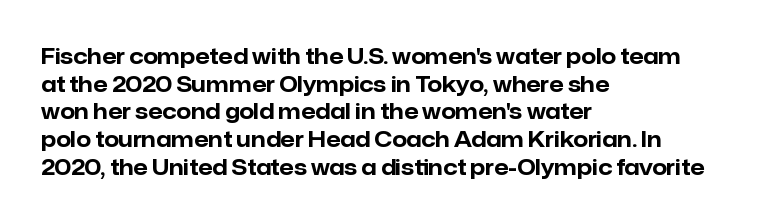
{"italic": "no", "bold": "yes", "underline": "no", "align": "left", "line_spacing": "normal", "line_spacing_ratio": 1.32, "letter_spacing": "normal", "letter_spacing_em": 0.0, "glyph_px": 21}
